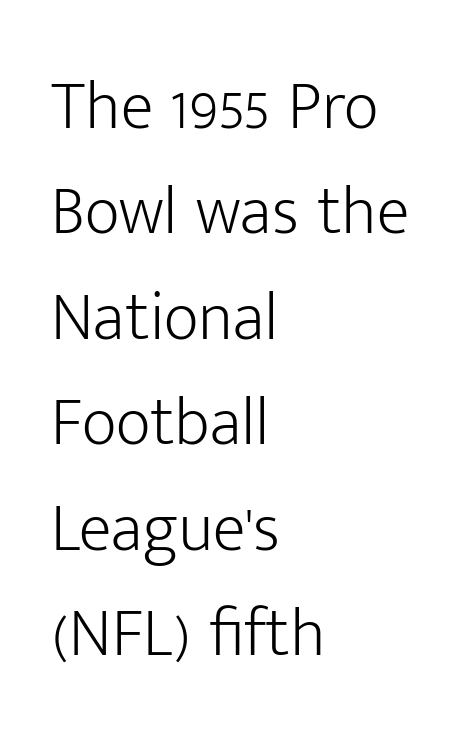
Q: Is the text bold? A: No.
Q: Is the text italic (slanted)? A: No, it is upright.
Q: Is the typeface a serif or a sans-serif typeface? A: Sans-serif.
Q: Is the text underlined? A: No.
Q: How is the paragraph aligned? A: Left-aligned.
Q: Is the spacing between letters normal or unusually wide? A: Normal.
Q: Is the spacing between lines tight, normal or loose? A: Normal.
Q: Width (condensed, normal, or wide)? A: Normal.
Q: Stroke contrast? A: Low.
Q: x-height? A: Medium.
Q: Monospaced? A: No.
